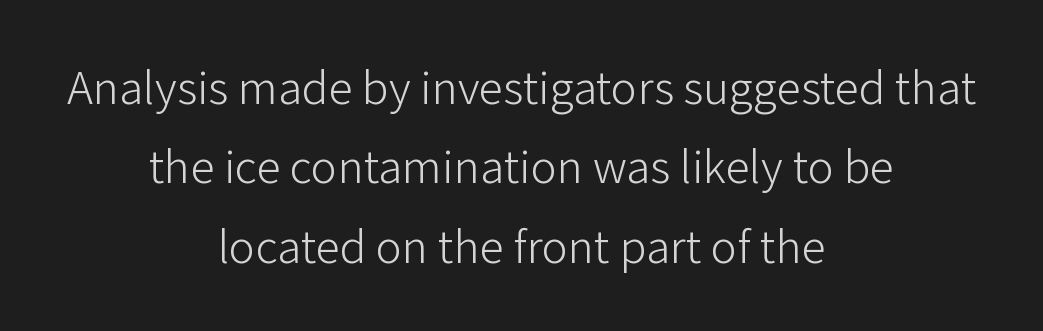
{"serif": "no", "italic": "no", "bold": "no", "weight": "light", "width": "normal", "stroke_contrast": "low", "x_height": "medium", "monospaced": "no", "underline": "no", "align": "center", "line_spacing": "normal", "line_spacing_ratio": 1.62, "letter_spacing": "normal", "letter_spacing_em": 0.0, "glyph_px": 49}
